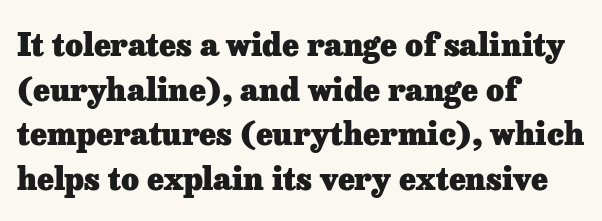
{"serif": "yes", "italic": "no", "bold": "yes", "weight": "heavy", "width": "normal", "stroke_contrast": "low", "x_height": "medium", "monospaced": "no", "underline": "no", "align": "left", "line_spacing": "normal", "line_spacing_ratio": 1.44, "letter_spacing": "normal", "letter_spacing_em": 0.0, "glyph_px": 31}
